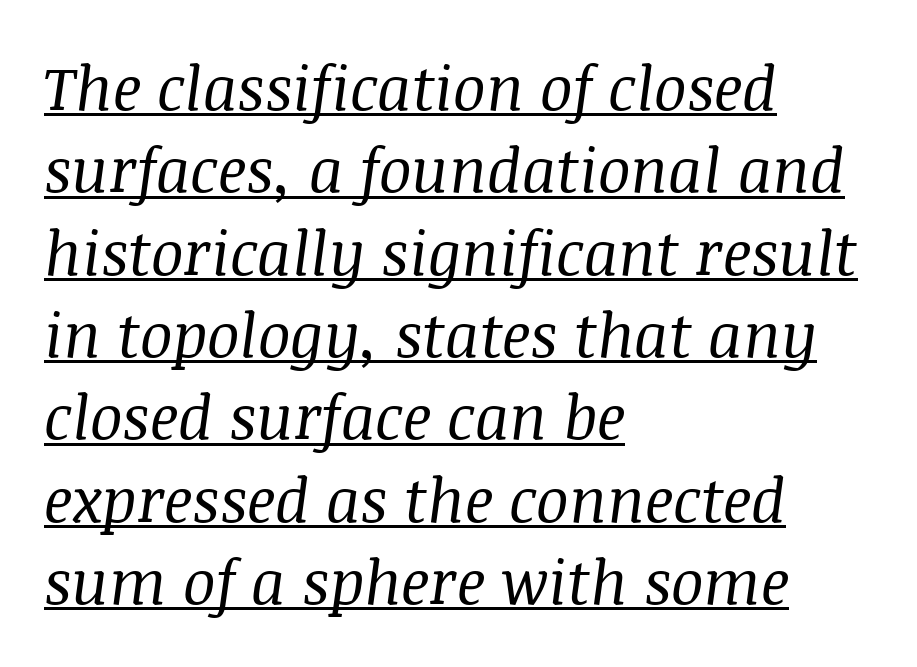
{"serif": "yes", "italic": "yes", "lean": "right", "slant_degrees": 8, "bold": "no", "weight": "regular", "width": "normal", "stroke_contrast": "medium", "x_height": "large", "monospaced": "no", "underline": "yes", "align": "left", "line_spacing": "normal", "line_spacing_ratio": 1.35, "letter_spacing": "normal", "letter_spacing_em": 0.0, "glyph_px": 61}
